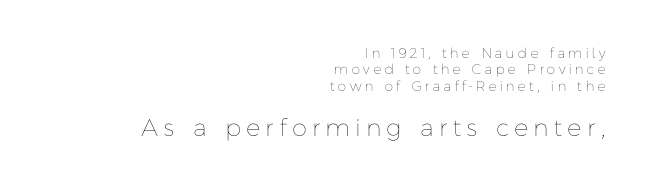
Q: Is the text bold? A: No.
Q: Is the text italic (slanted)? A: No, it is upright.
Q: Is the text underlined? A: No.
Q: How is the paragraph aligned? A: Right-aligned.
Q: Is the spacing between letters normal or unusually wide? A: Unusually wide.
Q: Which block of text is set in a larger size, the first (top) or the second (bottom)? A: The second (bottom) one.
